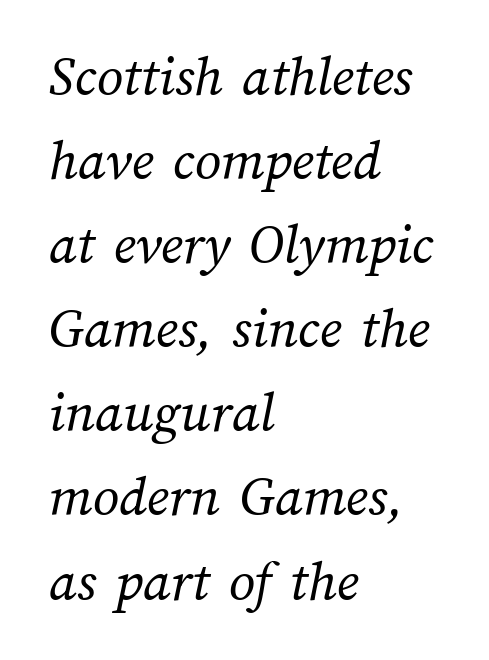
Does the leading feel generous? No, just average. Letters have the restrained weight of plain body copy at most. You could not count columns in this text — the font is proportionally spaced. If you drew a ruler down the left edge, every line would touch it. Words float on clear page, feet unadorned.
